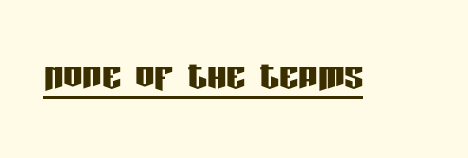
Q: Is the text italic (slanted)? A: No, it is upright.
Q: Is the typeface a serif or a sans-serif typeface? A: Sans-serif.
Q: Is the text underlined? A: Yes.
Q: Is the spacing between letters normal or unusually wide? A: Normal.
Q: Width (condensed, normal, or wide)? A: Condensed.
Q: Stroke contrast? A: Low.
Q: x-height? A: Large.
Q: Monospaced? A: No.
